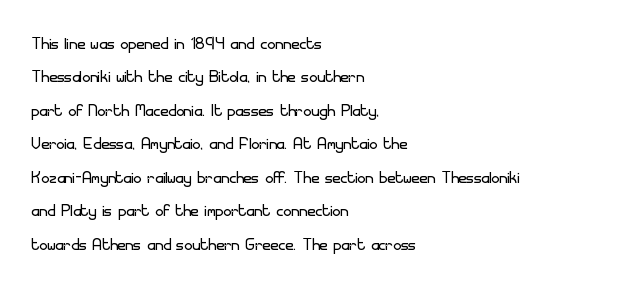
Q: Is the text bold? A: No.
Q: Is the text italic (slanted)? A: No, it is upright.
Q: Is the text underlined? A: No.
Q: How is the paragraph aligned? A: Left-aligned.
Q: Is the spacing between letters normal or unusually wide? A: Normal.
Q: Is the spacing between lines tight, normal or loose? A: Normal.
